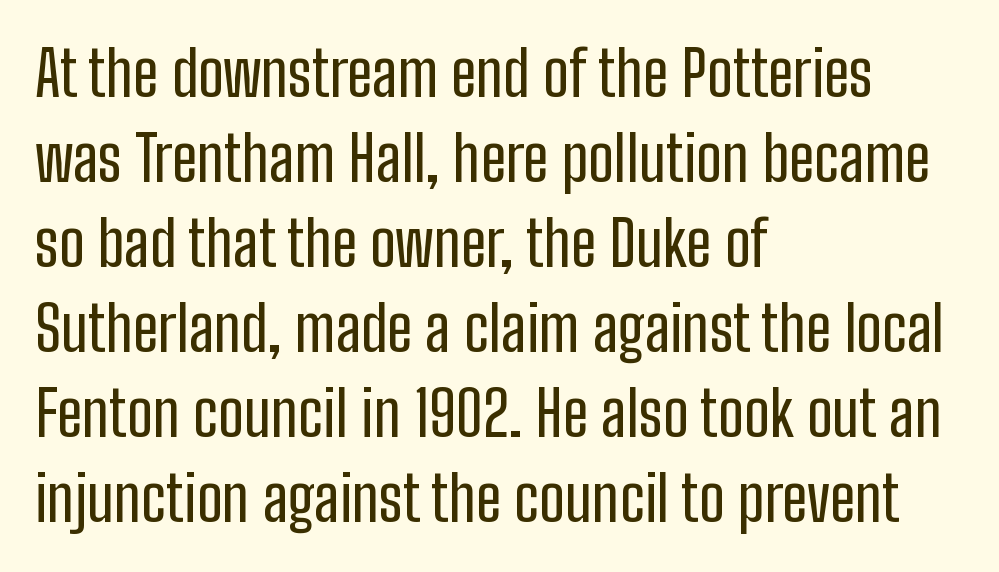
The image shows 63 px condensed sans-serif type, upright; set left-aligned, normal line spacing (1.35x), normal letter spacing, not underlined; low stroke contrast and a medium x-height.
